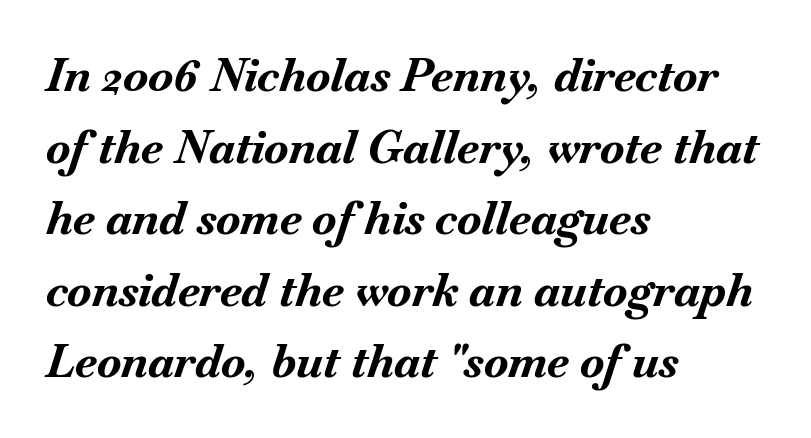
Q: Is the text bold? A: Yes.
Q: Is the text italic (slanted)? A: Yes, it leans right by about 18 degrees.
Q: Is the text underlined? A: No.
Q: How is the paragraph aligned? A: Left-aligned.
Q: Is the spacing between letters normal or unusually wide? A: Normal.
Q: Is the spacing between lines tight, normal or loose? A: Normal.
Q: Width (condensed, normal, or wide)? A: Normal.
Q: Stroke contrast? A: Medium.
Q: x-height? A: Small.
Q: Monospaced? A: No.
